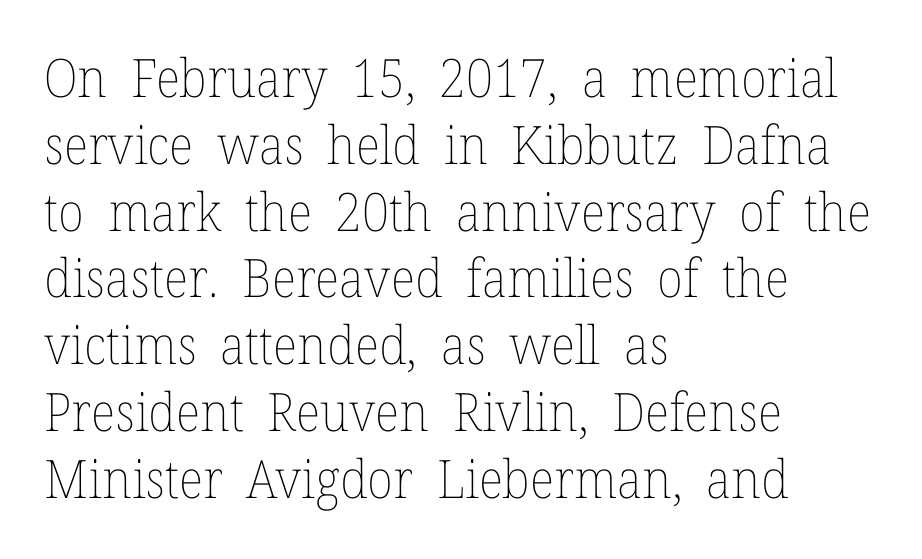
What stands out about the letter spacing? Nothing — it is the standard amount. Ordinary non-slanted type is in use. Quick note: interline space is typical. The specimen omits any rule beneath the text block's lines. Spacing verdict: proportional, widths tailored to each character.
